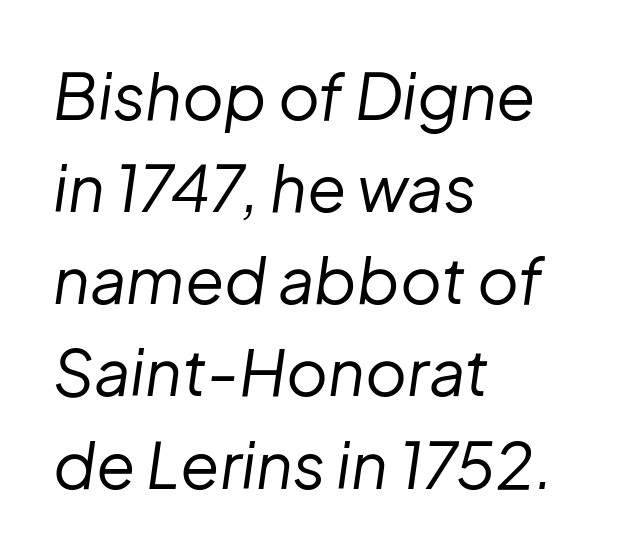
{"italic": "yes", "lean": "right", "slant_degrees": 8, "bold": "no", "weight": "regular", "width": "normal", "stroke_contrast": "low", "x_height": "medium", "monospaced": "no", "underline": "no", "align": "left", "line_spacing": "normal", "line_spacing_ratio": 1.44, "letter_spacing": "normal", "letter_spacing_em": 0.0, "glyph_px": 64}
